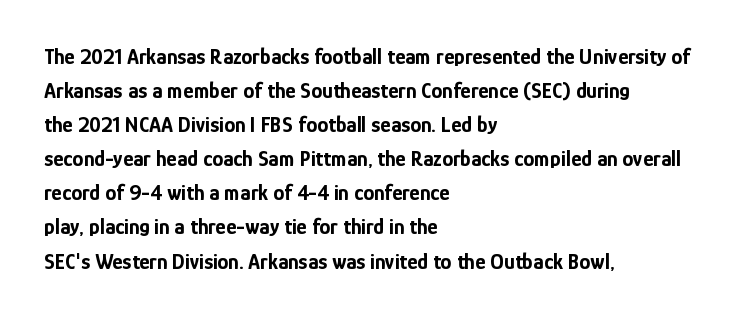
The image shows 22 px bold type, upright; set left-aligned, normal line spacing (1.55x), normal letter spacing, not underlined.
